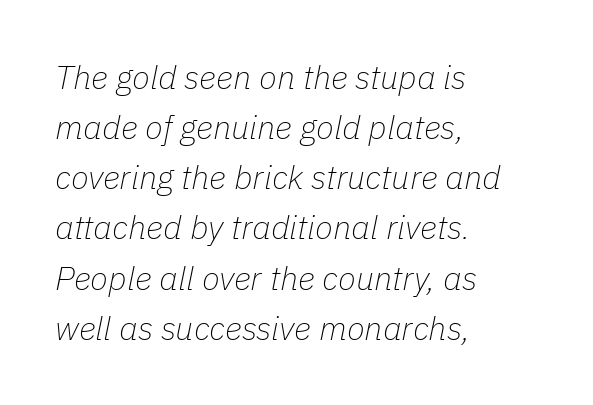
Q: Is the text bold? A: No.
Q: Is the text italic (slanted)? A: Yes, it leans right by about 11 degrees.
Q: Is the text underlined? A: No.
Q: How is the paragraph aligned? A: Left-aligned.
Q: Is the spacing between letters normal or unusually wide? A: Normal.
Q: Is the spacing between lines tight, normal or loose? A: Normal.
Q: Width (condensed, normal, or wide)? A: Normal.
Q: Stroke contrast? A: Low.
Q: x-height? A: Medium.
Q: Monospaced? A: No.
